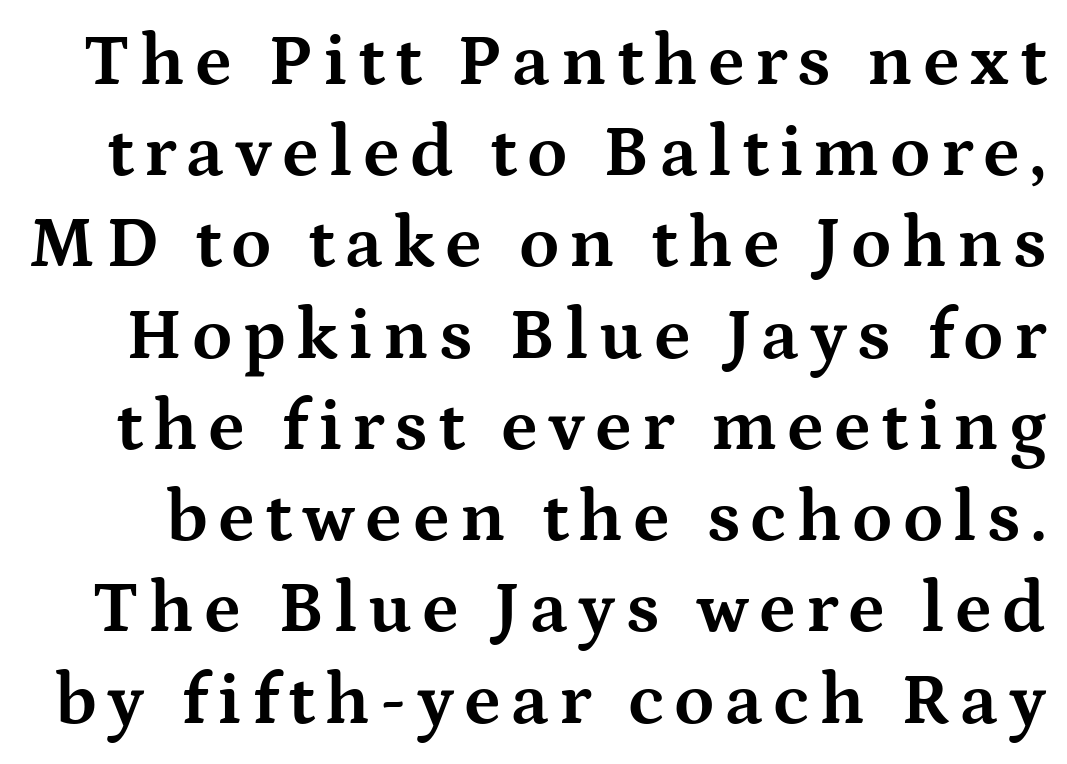
The image shows 73 px bold, wide serif type, upright; set normal line spacing (1.25x), not underlined; medium stroke contrast and a medium x-height.
